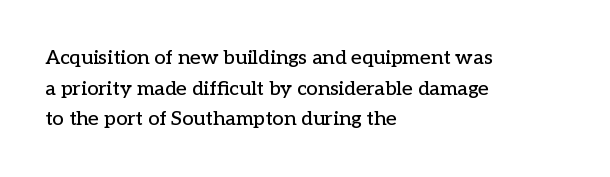
Posture: upright roman. Where is the straight margin? On the left. The passage shown stacks its lines at a standard gap. The passage shown is not underscored anywhere. The tracking reads as untouched default to a designer's eye.
